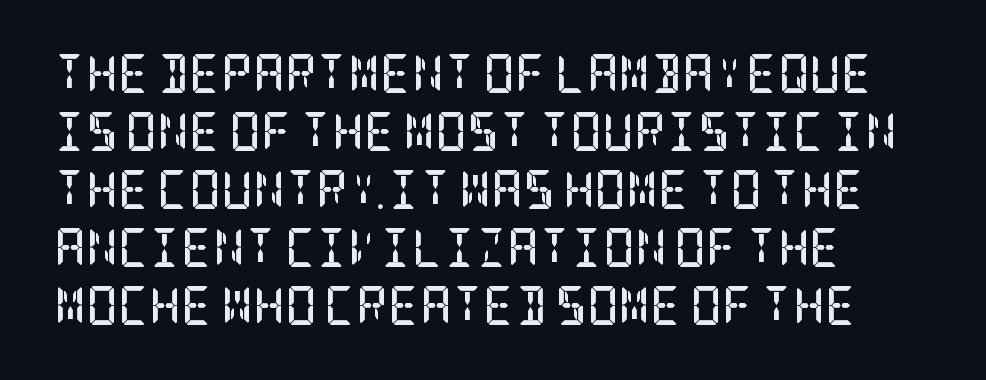
The image shows 39 px semibold, condensed serif type, upright; set left-aligned, normal line spacing (1.49x), normal letter spacing, not underlined; low stroke contrast and a large x-height.
